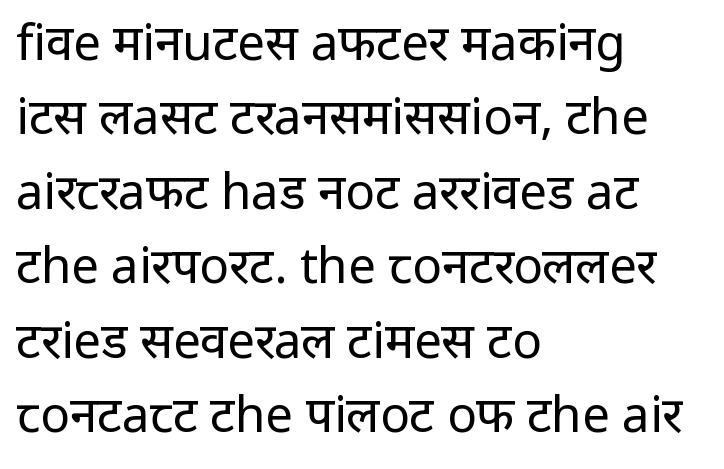
{"serif": "no", "italic": "no", "bold": "no", "weight": "regular", "width": "normal", "stroke_contrast": "low", "x_height": "medium", "monospaced": "no", "underline": "no", "align": "left", "line_spacing": "normal", "line_spacing_ratio": 1.52, "letter_spacing": "normal", "letter_spacing_em": 0.0, "glyph_px": 49}
